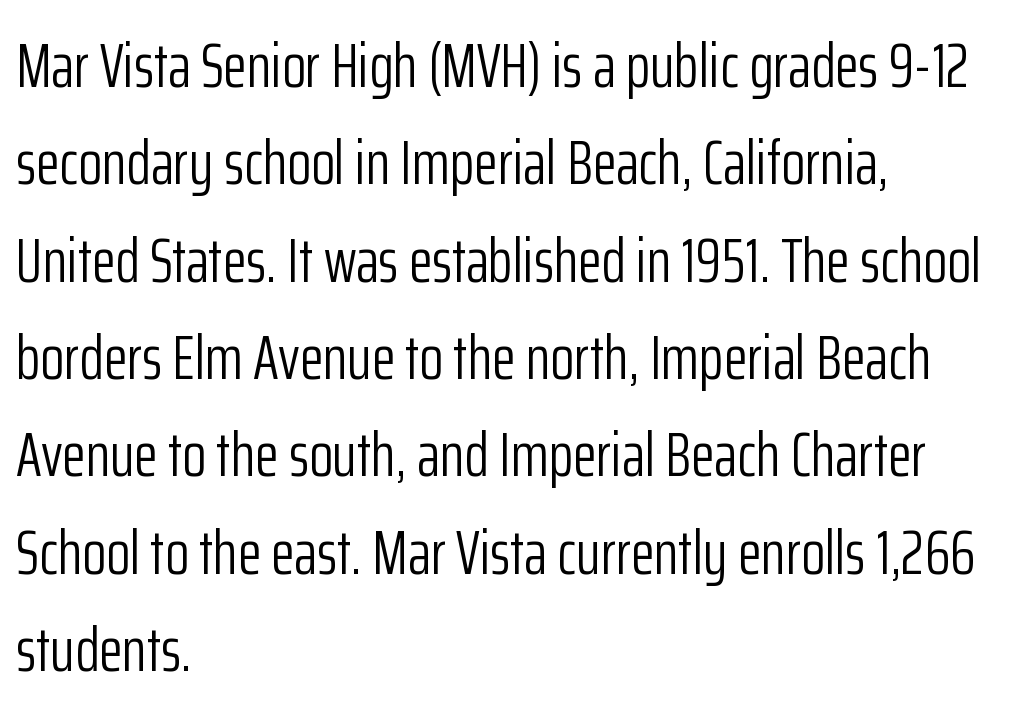
Does the lettering tilt? It doesn't — this is upright. Leading: standard. Each letter keeps its own natural width here, so spacing adapts to shape. No letter is thick-stroked: the sample isn't bold. Typographically, this falls in the sans-serif category. Anything drawn beneath the words? Only blank space.
